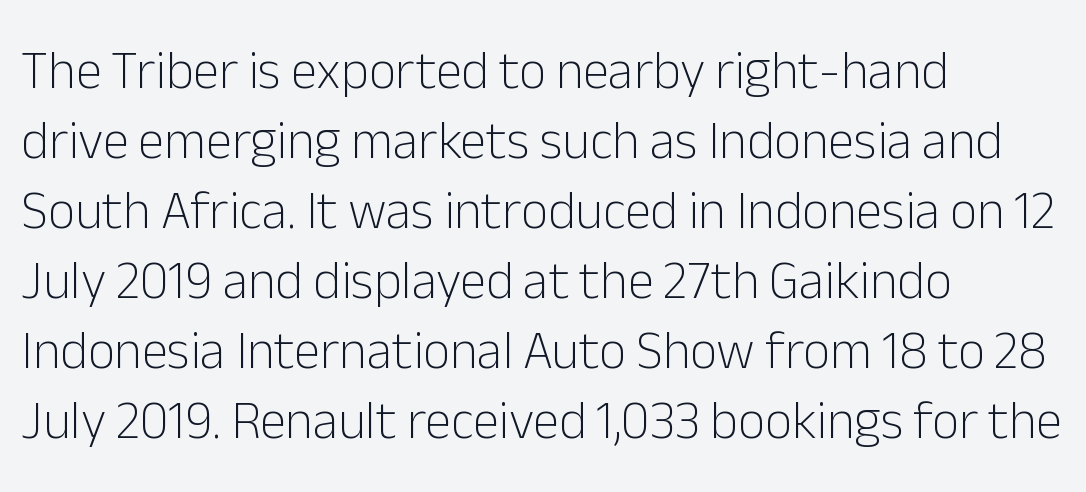
Q: Is the text bold? A: No.
Q: Is the text italic (slanted)? A: No, it is upright.
Q: Is the typeface a serif or a sans-serif typeface? A: Sans-serif.
Q: Is the text underlined? A: No.
Q: How is the paragraph aligned? A: Left-aligned.
Q: Is the spacing between letters normal or unusually wide? A: Normal.
Q: Is the spacing between lines tight, normal or loose? A: Normal.
Q: Width (condensed, normal, or wide)? A: Normal.
Q: Stroke contrast? A: Low.
Q: x-height? A: Medium.
Q: Monospaced? A: No.
